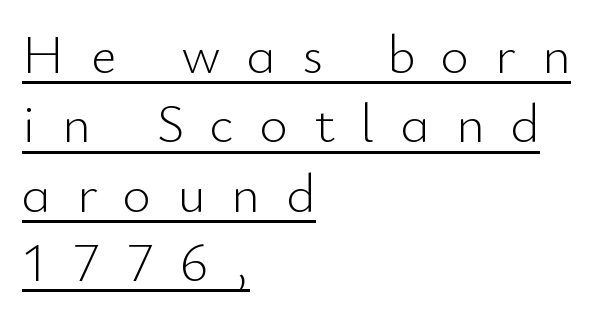
{"serif": "no", "italic": "no", "bold": "no", "weight": "light", "width": "normal", "stroke_contrast": "low", "x_height": "small", "monospaced": "no", "underline": "yes", "align": "left", "line_spacing": "normal", "line_spacing_ratio": 1.26, "letter_spacing": "wide", "letter_spacing_em": 0.47, "glyph_px": 55}
